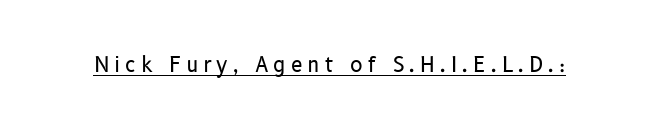
The image shows 21 px text type, upright; set unusually wide letter spacing (+0.23 em), underlined.
